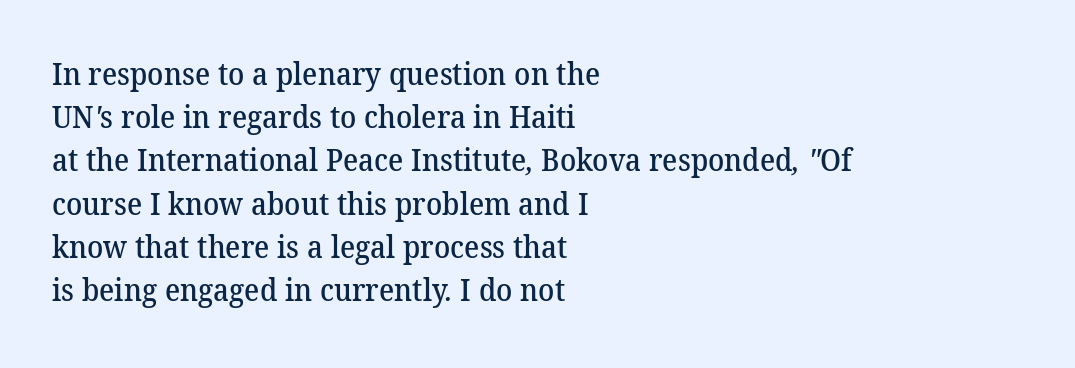
{"serif": "yes", "bold": "semi", "weight": "semibold", "width": "normal", "stroke_contrast": "medium", "x_height": "medium", "monospaced": "no", "underline": "no", "align": "left", "line_spacing": "normal", "line_spacing_ratio": 1.44, "letter_spacing": "normal", "letter_spacing_em": 0.0, "glyph_px": 30}
